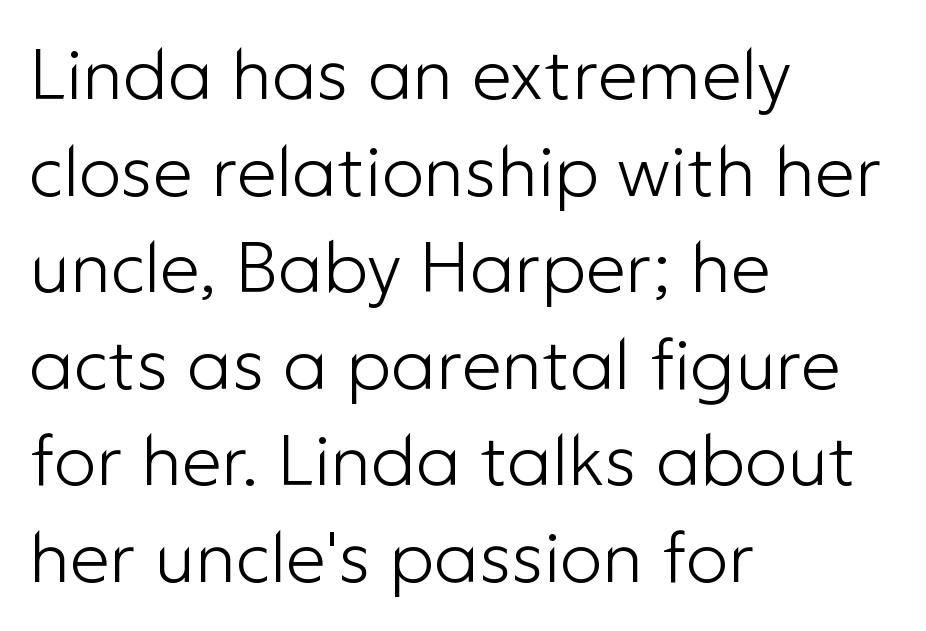
{"serif": "no", "italic": "no", "bold": "no", "weight": "light", "width": "normal", "stroke_contrast": "low", "x_height": "medium", "monospaced": "no", "underline": "no", "align": "left", "line_spacing": "normal", "line_spacing_ratio": 1.36, "letter_spacing": "normal", "letter_spacing_em": 0.0, "glyph_px": 71}
